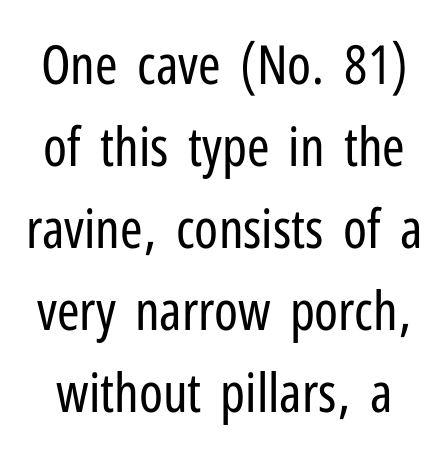
{"serif": "no", "italic": "no", "bold": "no", "weight": "regular", "width": "condensed", "stroke_contrast": "low", "x_height": "medium", "monospaced": "no", "underline": "no", "line_spacing": "normal", "line_spacing_ratio": 1.52, "letter_spacing": "normal", "letter_spacing_em": 0.0, "glyph_px": 54}
